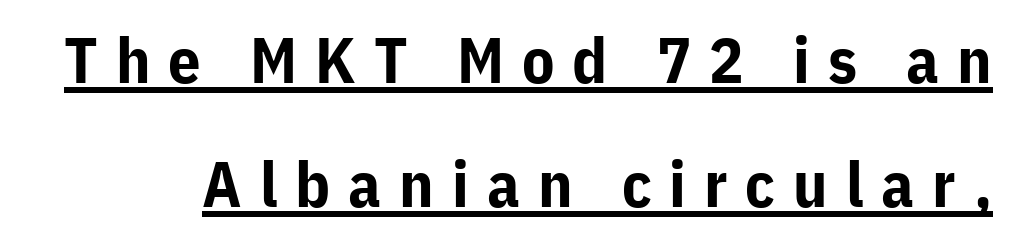
The image shows 64 px bold sans-serif type, upright; set loose line spacing (1.93x), unusually wide letter spacing (+0.28 em), underlined; low stroke contrast and a medium x-height.
